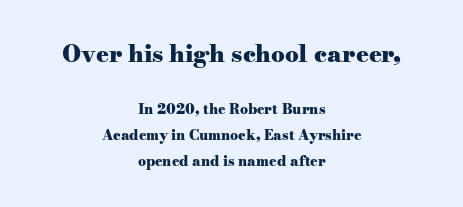
The area under the type is left untouched. Honestly, the letter spacing is just normal — you wouldn't notice it. Heavy, bold letterforms. Visually, the top section dominates because its glyphs are scaled up. No italicization has been applied; the sample stays upright.
